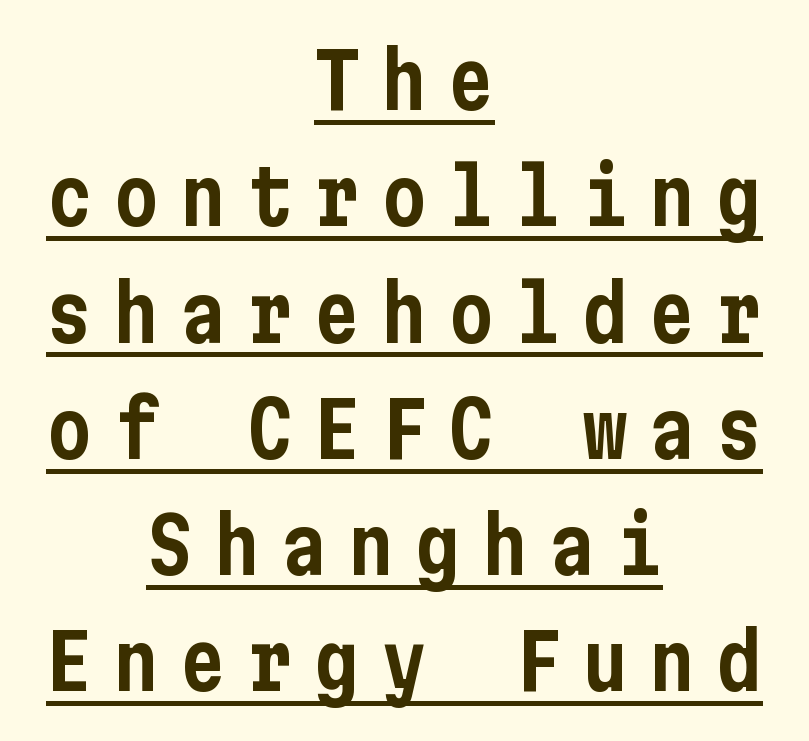
Q: Is the text italic (slanted)? A: No, it is upright.
Q: Is the typeface a serif or a sans-serif typeface? A: Sans-serif.
Q: Is the text underlined? A: Yes.
Q: How is the paragraph aligned? A: Centered.
Q: Is the spacing between letters normal or unusually wide? A: Unusually wide.
Q: Is the spacing between lines tight, normal or loose? A: Normal.
Q: Width (condensed, normal, or wide)? A: Condensed.
Q: Stroke contrast? A: Low.
Q: x-height? A: Medium.
